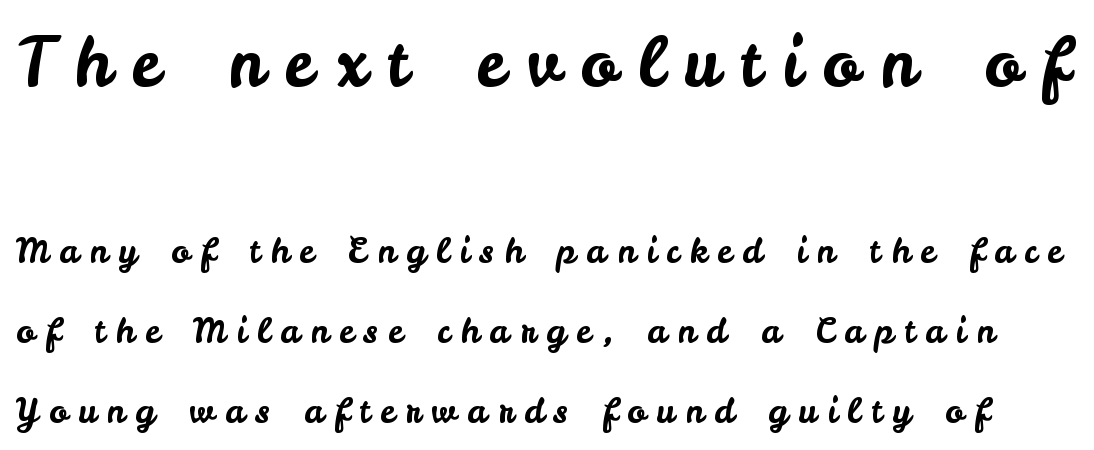
The image shows 67 px sans-serif type; set loose line spacing (2.35x), unusually wide letter spacing (+0.31 em), not underlined; the first (top) block is 1.97x larger; low stroke contrast and a small x-height.
